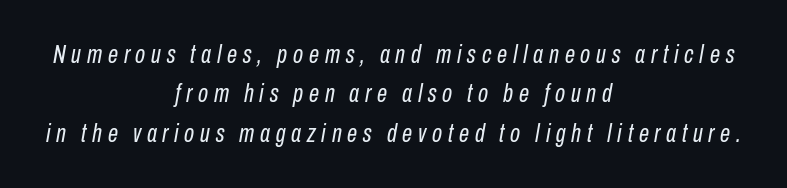
Q: Is the text bold? A: No.
Q: Is the text italic (slanted)? A: Yes, it leans right by about 10 degrees.
Q: Is the text underlined? A: No.
Q: How is the paragraph aligned? A: Centered.
Q: Is the spacing between letters normal or unusually wide? A: Unusually wide.
Q: Is the spacing between lines tight, normal or loose? A: Normal.
